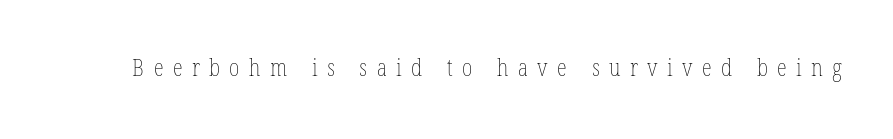
{"bold": "no", "underline": "no", "letter_spacing": "wide", "letter_spacing_em": 0.41, "glyph_px": 23}
